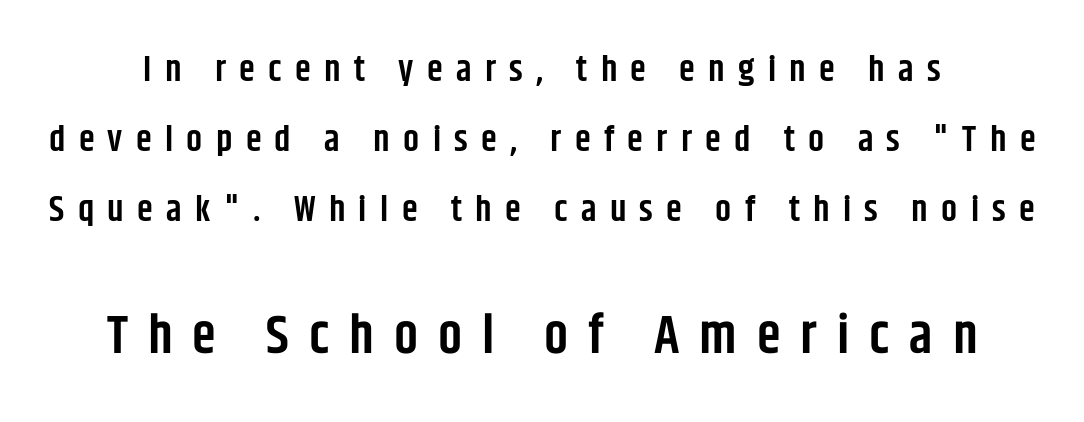
Q: Is the text bold? A: Semi-bold.
Q: Is the text italic (slanted)? A: No, it is upright.
Q: Is the typeface a serif or a sans-serif typeface? A: Sans-serif.
Q: Is the text underlined? A: No.
Q: How is the paragraph aligned? A: Centered.
Q: Is the spacing between letters normal or unusually wide? A: Unusually wide.
Q: Is the spacing between lines tight, normal or loose? A: Loose.
Q: Which block of text is set in a larger size, the first (top) or the second (bottom)? A: The second (bottom) one.
Q: Width (condensed, normal, or wide)? A: Condensed.
Q: Stroke contrast? A: Low.
Q: x-height? A: Large.
Q: Monospaced? A: No.
